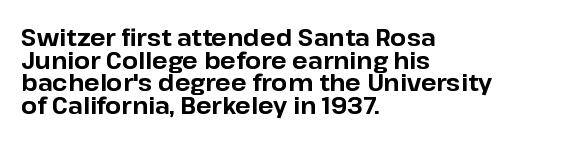
{"italic": "no", "bold": "yes", "underline": "no", "align": "left", "line_spacing": "tight", "line_spacing_ratio": 0.98, "letter_spacing": "normal", "letter_spacing_em": 0.0, "glyph_px": 23}
